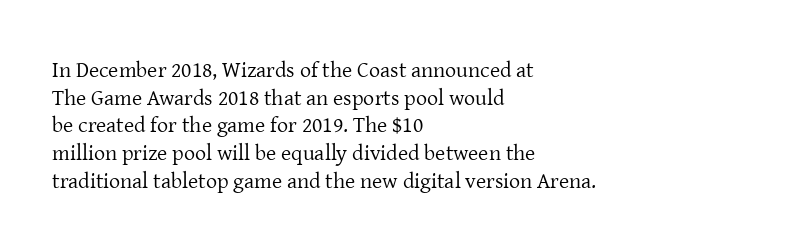
The typeface has the unassuming heft of standard copy or less. Vertical strokes here are truly vertical. A clean baseline with only descenders dipping below it. Default kerning and tracking; the words read as compact shapes.
